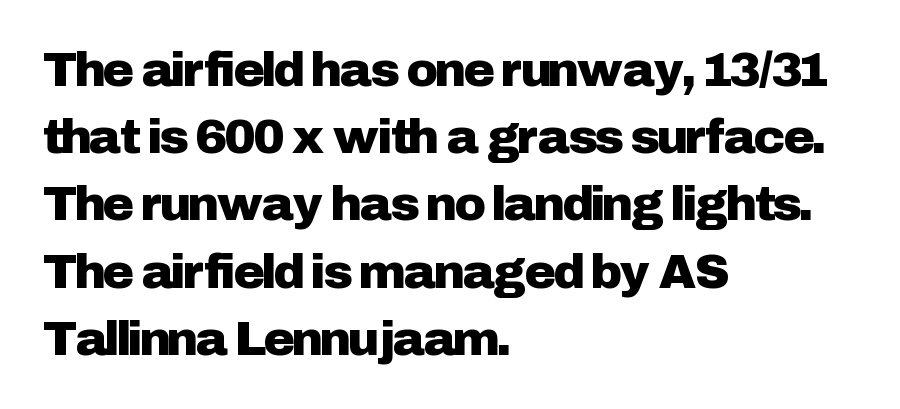
Q: Is the text italic (slanted)? A: No, it is upright.
Q: Is the typeface a serif or a sans-serif typeface? A: Sans-serif.
Q: Is the text underlined? A: No.
Q: How is the paragraph aligned? A: Left-aligned.
Q: Is the spacing between letters normal or unusually wide? A: Normal.
Q: Is the spacing between lines tight, normal or loose? A: Normal.
Q: Width (condensed, normal, or wide)? A: Normal.
Q: Stroke contrast? A: Low.
Q: x-height? A: Medium.
Q: Monospaced? A: No.
